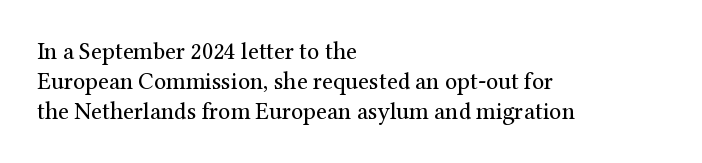
Q: Is the text bold? A: No.
Q: Is the text italic (slanted)? A: No, it is upright.
Q: Is the text underlined? A: No.
Q: How is the paragraph aligned? A: Left-aligned.
Q: Is the spacing between letters normal or unusually wide? A: Normal.
Q: Is the spacing between lines tight, normal or loose? A: Normal.
